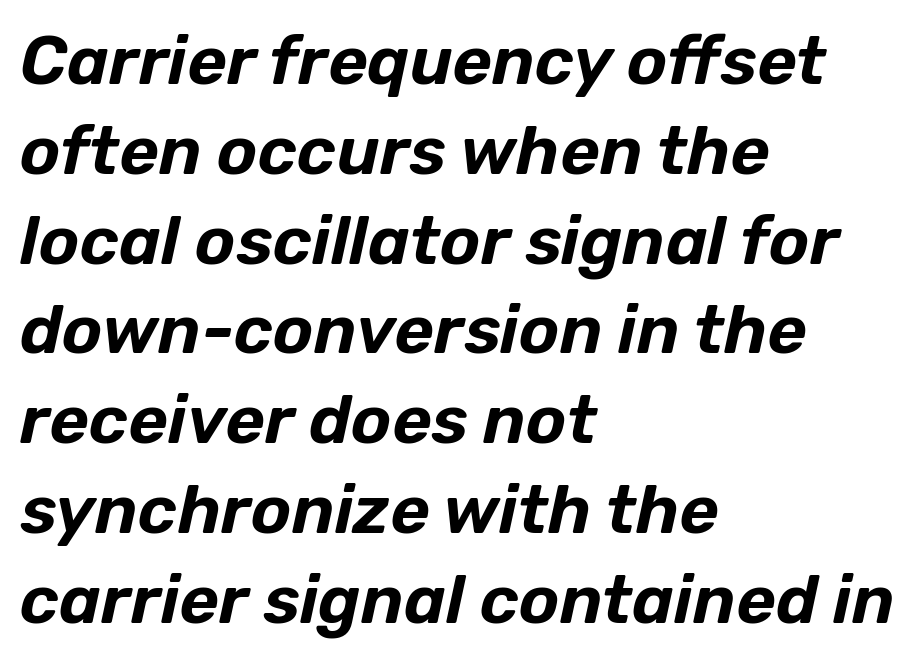
Characters are canted at an angle relative to the baseline's perpendicular. Between one letter and the next there's only the usual sliver of space. The rendering uses natural spacing where letterforms have individual widths. A typesetter would call this leading conventional body-copy spacing.
